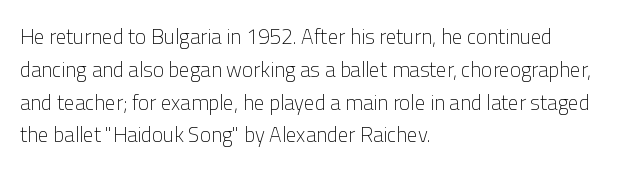
{"italic": "no", "bold": "no", "underline": "no", "align": "left", "line_spacing": "normal", "line_spacing_ratio": 1.56, "letter_spacing": "normal", "letter_spacing_em": 0.0, "glyph_px": 21}
